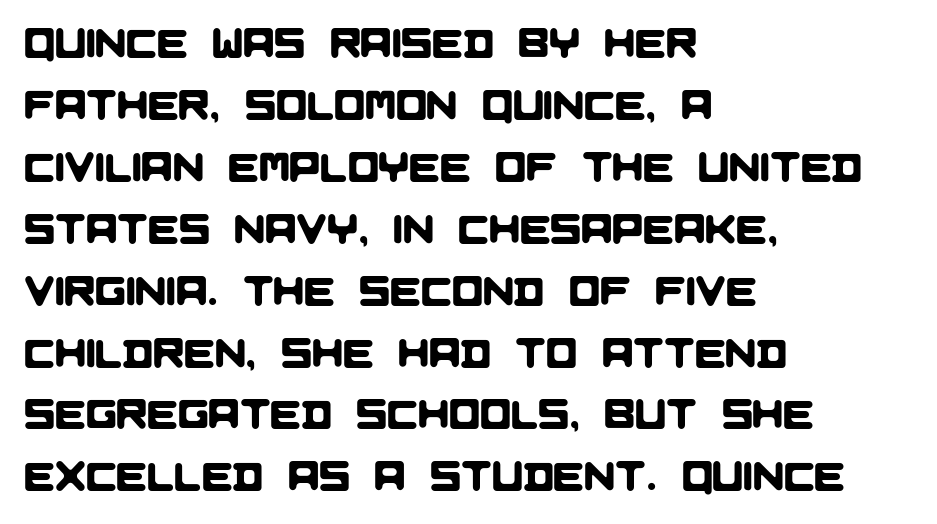
{"serif": "no", "width": "normal", "stroke_contrast": "low", "x_height": "large", "monospaced": "no", "underline": "no", "align": "left", "line_spacing": "normal", "line_spacing_ratio": 1.51, "letter_spacing": "normal", "letter_spacing_em": 0.0, "glyph_px": 41}
